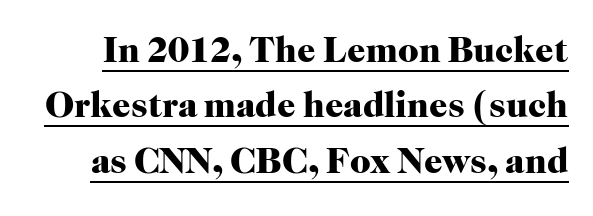
Q: Is the text bold? A: Yes.
Q: Is the text italic (slanted)? A: No, it is upright.
Q: Is the typeface a serif or a sans-serif typeface? A: Serif.
Q: Is the text underlined? A: Yes.
Q: Is the spacing between letters normal or unusually wide? A: Normal.
Q: Is the spacing between lines tight, normal or loose? A: Normal.
Q: Width (condensed, normal, or wide)? A: Normal.
Q: Stroke contrast? A: High.
Q: x-height? A: Medium.
Q: Monospaced? A: No.
